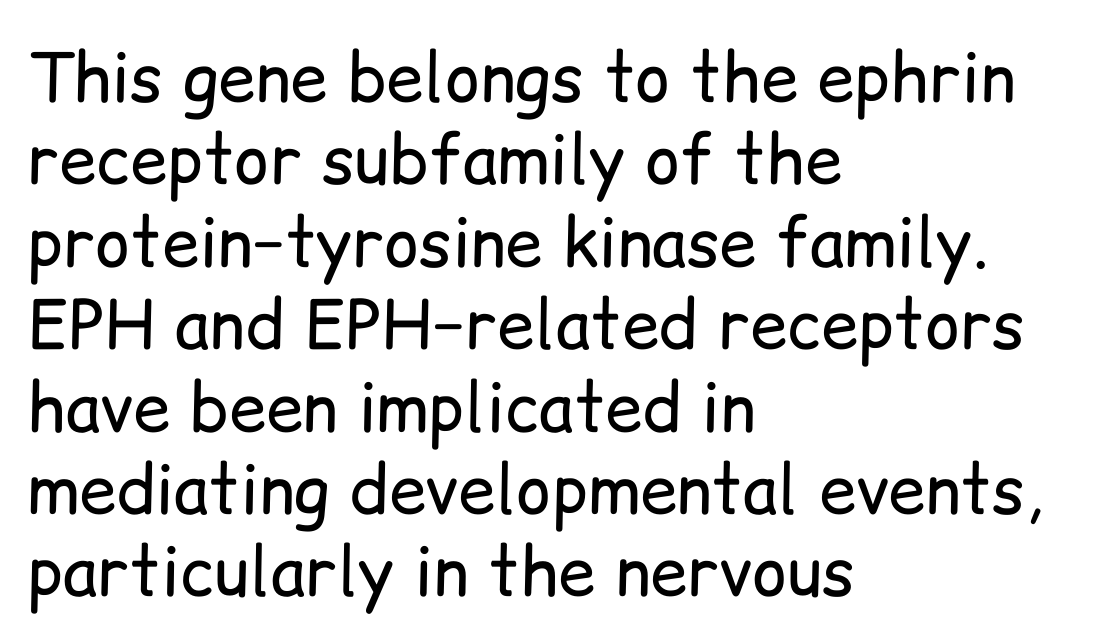
Q: Is the text bold? A: No.
Q: Is the text italic (slanted)? A: No, it is upright.
Q: Is the typeface a serif or a sans-serif typeface? A: Sans-serif.
Q: Is the text underlined? A: No.
Q: How is the paragraph aligned? A: Left-aligned.
Q: Is the spacing between letters normal or unusually wide? A: Normal.
Q: Width (condensed, normal, or wide)? A: Normal.
Q: Stroke contrast? A: Low.
Q: x-height? A: Medium.
Q: Monospaced? A: No.
